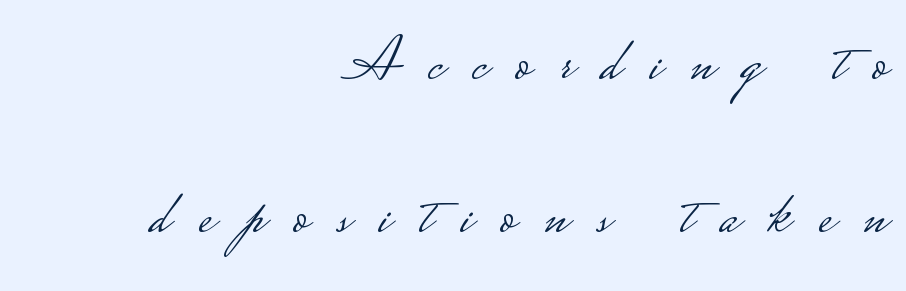
The strip under each line holds only bare page. This sample has the flowing, uneven cadence of proportional lettering. Horizontally, the lines are justified to the trailing edge only. Nothing sits at the stroke ends, so this counts as sans-serif. The type is letterspaced generously, with wide tracking. Successive baselines arrive slowly, with a big drop between each.
